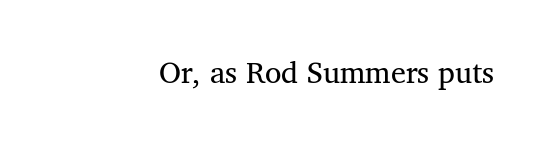
Nobody touched the tracking dial on this one. Note the varied advance widths — an 'i' is clearly narrower than an 'm'. The baseline area is clear. Regarding serifs, this sample has them.
